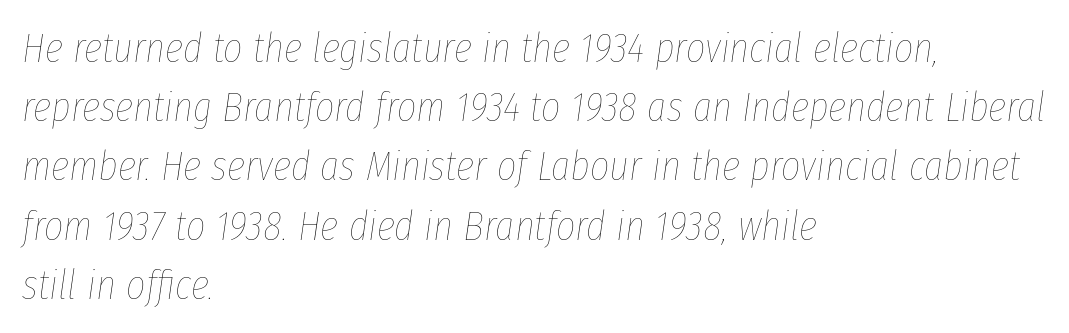
A typesetter would call this zero additional tracking. Heaviness? Minimal to ordinary, like unemphasized prose. Glance below the letters and you will spot only blank space. In CSS terms this would be text-align: left.
